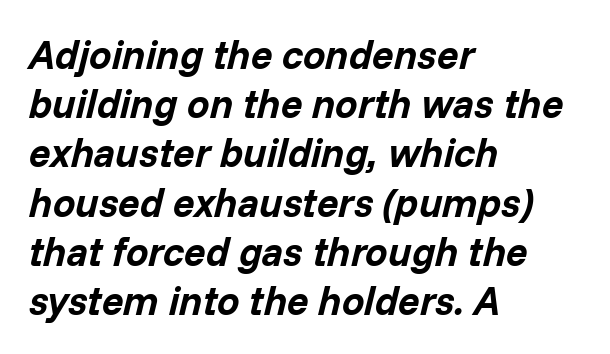
Q: Is the text bold? A: Yes.
Q: Is the text italic (slanted)? A: Yes, it leans right by about 14 degrees.
Q: Is the text underlined? A: No.
Q: How is the paragraph aligned? A: Left-aligned.
Q: Is the spacing between letters normal or unusually wide? A: Normal.
Q: Width (condensed, normal, or wide)? A: Normal.
Q: Stroke contrast? A: Low.
Q: x-height? A: Medium.
Q: Monospaced? A: No.
